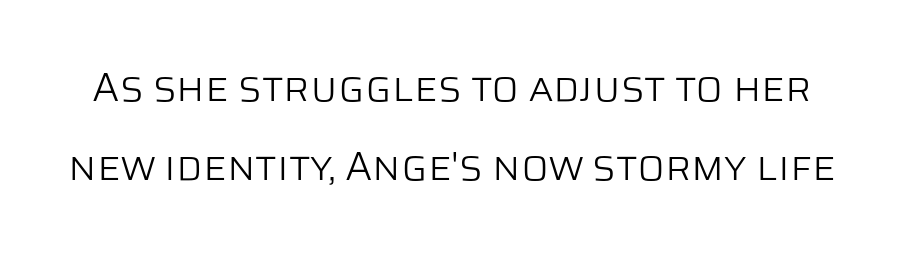
These lines stand farther apart than default settings would place them. It's the straight-up-and-down kind of type. A clean baseline with only descenders dipping below it. The face looks like a standard text weight, possibly lighter. Is this a fixed-width face? No — the glyphs have proportional, varying widths. There is no visible air inserted between adjacent glyphs.
